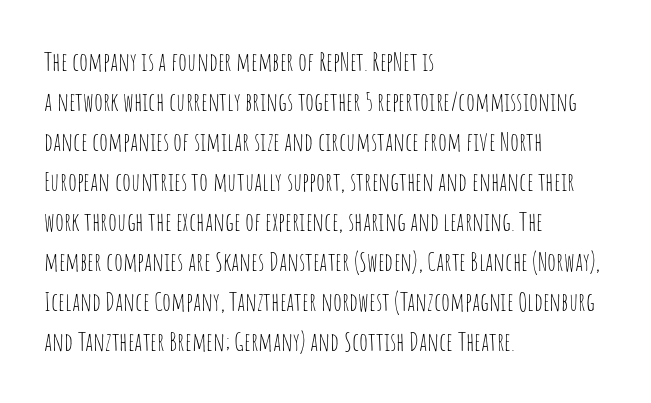
Q: Is the text bold? A: No.
Q: Is the text italic (slanted)? A: No, it is upright.
Q: Is the text underlined? A: No.
Q: How is the paragraph aligned? A: Left-aligned.
Q: Is the spacing between letters normal or unusually wide? A: Normal.
Q: Is the spacing between lines tight, normal or loose? A: Normal.
